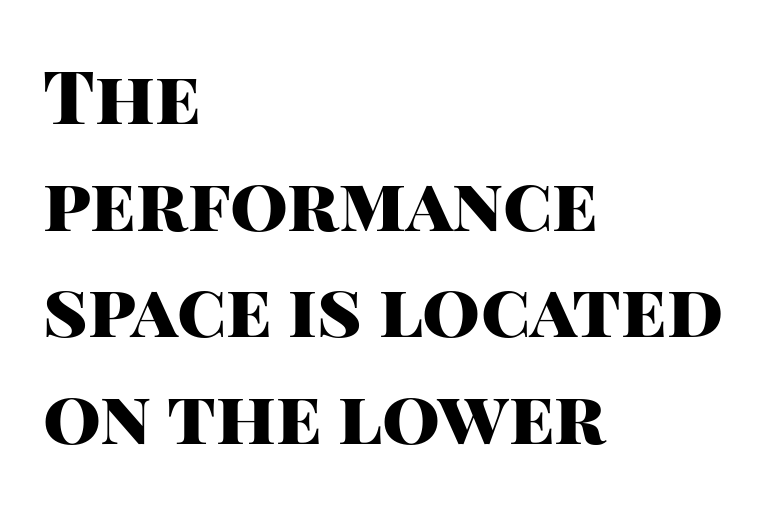
The image shows 74 px heavy sans-serif type, upright; set left-aligned, normal line spacing (1.44x), normal letter spacing, not underlined; high stroke contrast and a large x-height.
